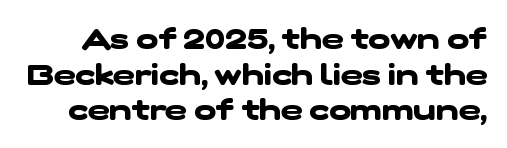
The image shows 29 px heavy, wide sans-serif type; set line spacing 1.23x, normal letter spacing, not underlined; low stroke contrast and a medium x-height.
